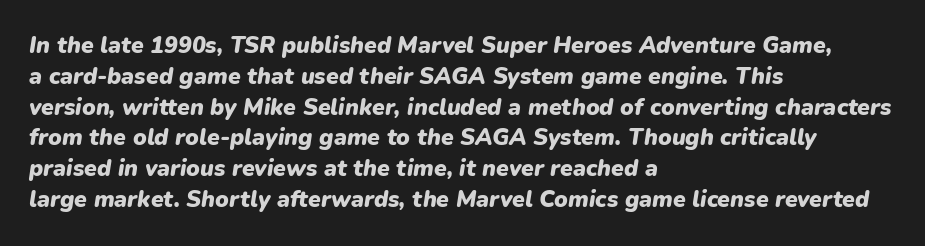
The strip under each line holds only bare page. Successive baselines arrive at the customary interval. The glyphs have the mass of a bold cut. The type is set solid horizontally, with unmodified tracking. Rendered with sloped, italic letterforms.
